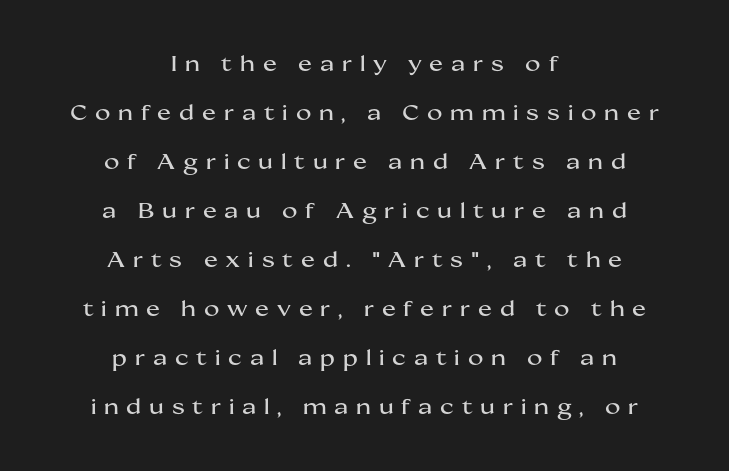
Anything drawn beneath the words? Only blank space. Here the glyphs are tracked loosely, breaking word shapes into spaced letters. Characters remain perfectly vertical along every line. The line-height multiplier appears high, well above default. Does the copy run flush right? No — it is centered line by line.
